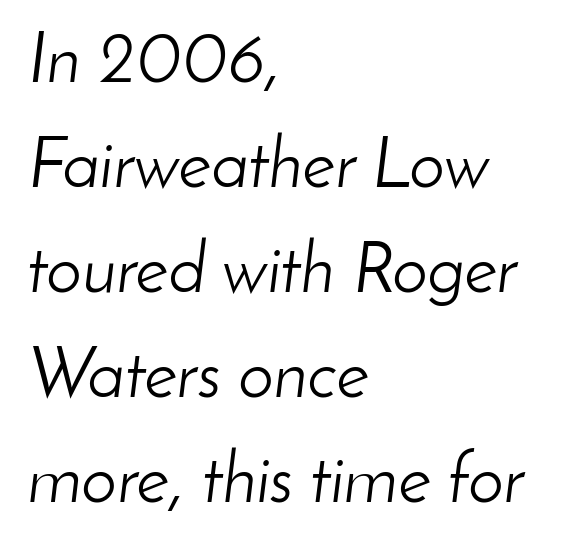
Italic: yes, the glyphs are oblique. Letters rest on an invisible, unmarked baseline. Evenly set lines give the paragraph a standard silhouette. Stems here are at most as thick as an everyday book face. One-word summary of the alignment: left. Words appear dense and cohesive because spacing is normal.
